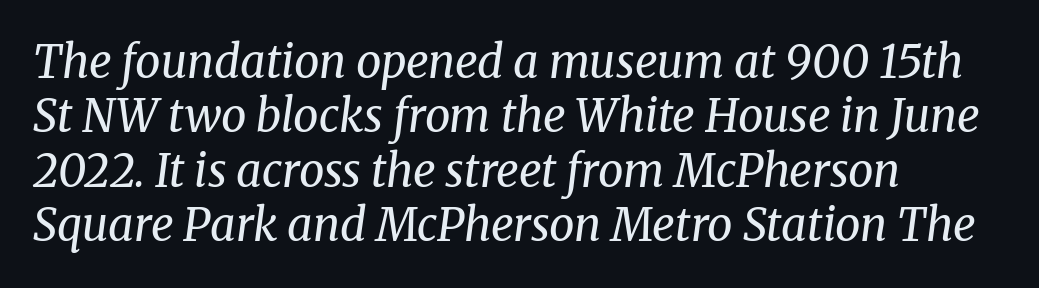
Notice how the passage keeps a crisp vertical edge on the left only. Beneath every word, the page is bare. The letters advance in unequal steps, a hallmark of proportional type. Stroke terminals: seriffed. No extra tracking has been applied to these lines. If you drew a line through each stem, it would be angled.
